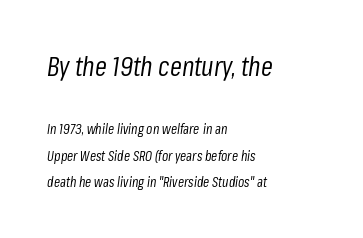
{"italic": "yes", "lean": "right", "slant_degrees": 8, "bold": "no", "underline": "no", "align": "left", "line_spacing_ratio": 1.88, "letter_spacing": "normal", "letter_spacing_em": 0.0, "larger_block": "first", "size_ratio": 1.93, "glyph_px": 27}
